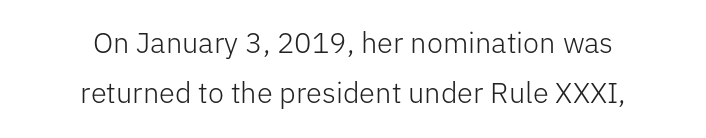
Q: Is the text bold? A: No.
Q: Is the text italic (slanted)? A: No, it is upright.
Q: Is the typeface a serif or a sans-serif typeface? A: Sans-serif.
Q: Is the text underlined? A: No.
Q: How is the paragraph aligned? A: Centered.
Q: Is the spacing between letters normal or unusually wide? A: Normal.
Q: Width (condensed, normal, or wide)? A: Normal.
Q: Stroke contrast? A: Low.
Q: x-height? A: Medium.
Q: Monospaced? A: No.
